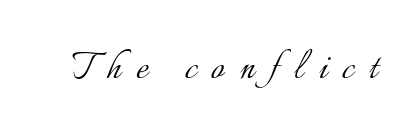
Stems and bowls with no extra thickness — not bold. The letters advance in unequal steps, a hallmark of proportional type. Each word looks stretched out because of the extra space between its letters.
